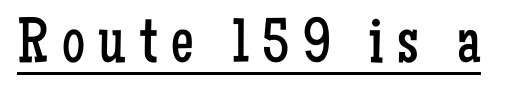
The image shows 64 px regular-weight, condensed serif type, upright; set unusually wide letter spacing (+0.21 em), underlined; low stroke contrast and a medium x-height.
